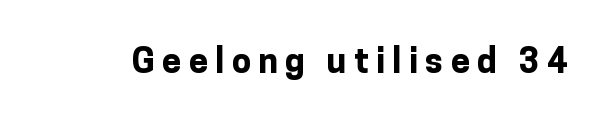
Inter-character spacing is expanded well beyond the font's built-in metrics. Chunky letters — that's bold for sure. This sample has the flowing, uneven cadence of proportional lettering. Just letters on the line, the space beneath them empty.
